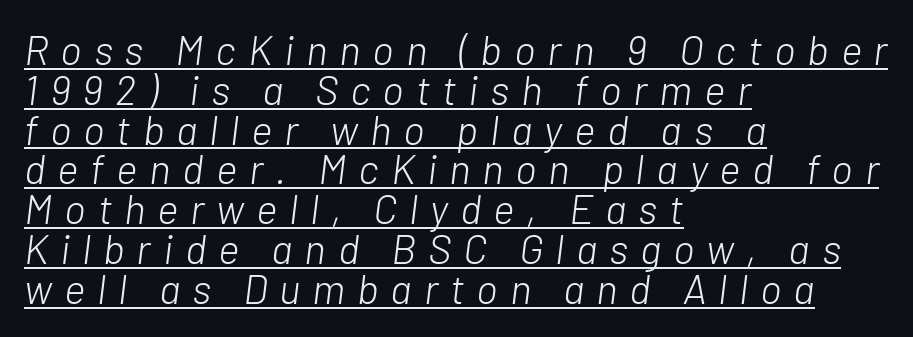
Character widths vary here, with narrow letters taking less room than wide ones. This rendering features underlined lettering. Honestly, the letter spacing is so wide it's the main thing you notice. A light-to-regular cut is what we see here. Layout note: lines flush left. It's the slanting kind of type.
